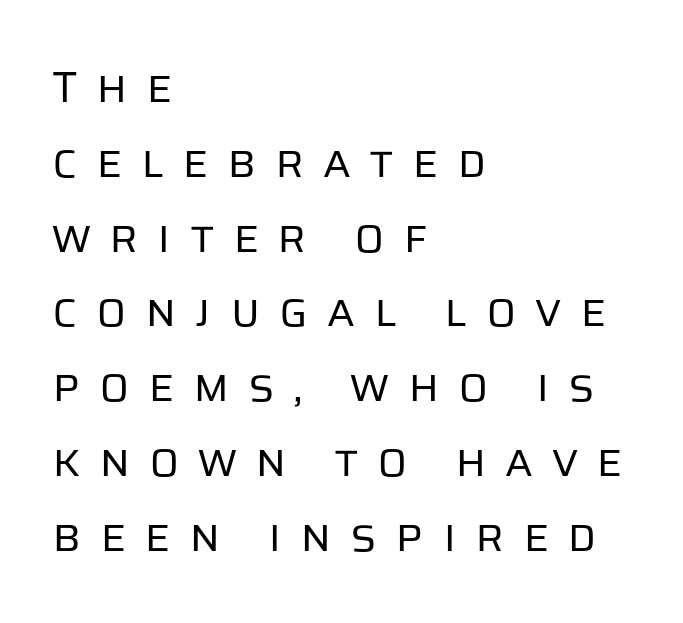
{"serif": "no", "italic": "no", "bold": "no", "weight": "regular", "width": "normal", "stroke_contrast": "low", "x_height": "large", "monospaced": "no", "underline": "no", "align": "left", "line_spacing": "normal", "line_spacing_ratio": 1.7, "letter_spacing": "wide", "letter_spacing_em": 0.42, "glyph_px": 44}
